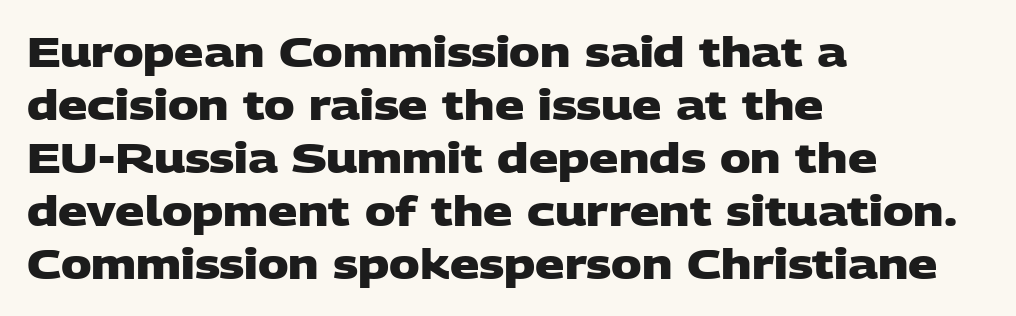
{"serif": "no", "bold": "yes", "weight": "heavy", "width": "wide", "stroke_contrast": "low", "x_height": "large", "monospaced": "no", "underline": "no", "align": "left", "line_spacing": "normal", "line_spacing_ratio": 1.29, "letter_spacing": "normal", "letter_spacing_em": 0.0, "glyph_px": 41}
